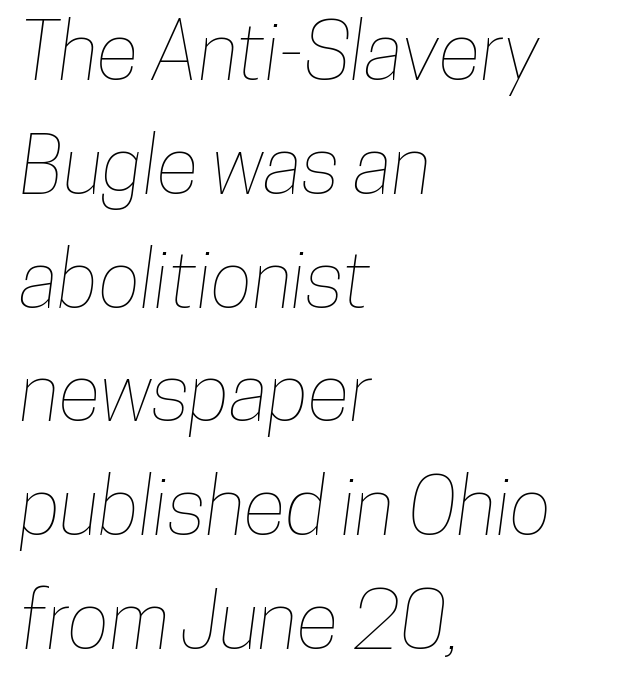
The image shows 79 px condensed type; set left-aligned, normal line spacing (1.44x), normal letter spacing, not underlined; low stroke contrast and a medium x-height.
